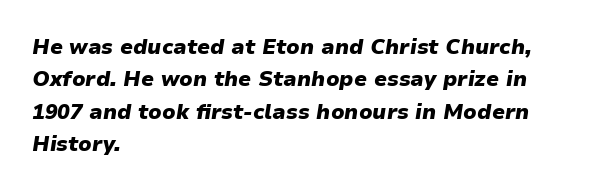
Q: Is the text bold? A: Yes.
Q: Is the text italic (slanted)? A: Yes, it leans right by about 9 degrees.
Q: Is the text underlined? A: No.
Q: How is the paragraph aligned? A: Left-aligned.
Q: Is the spacing between letters normal or unusually wide? A: Normal.
Q: Is the spacing between lines tight, normal or loose? A: Normal.
